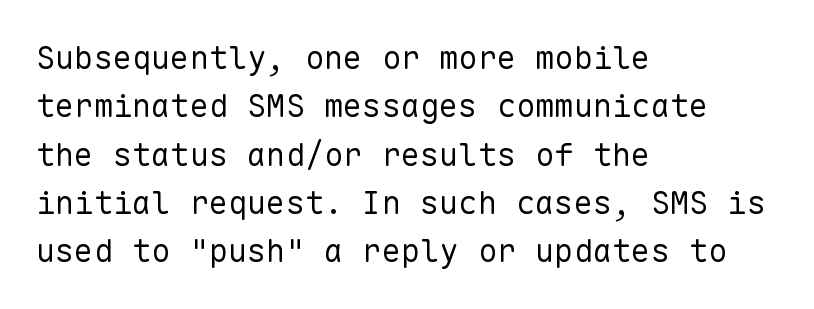
Rows of type keep a routine distance in the vertical direction. The letters sit at their default tracking, neither squeezed nor spread. Examine the stroke ends and you'll find no serifs. The words here are not underlined.
